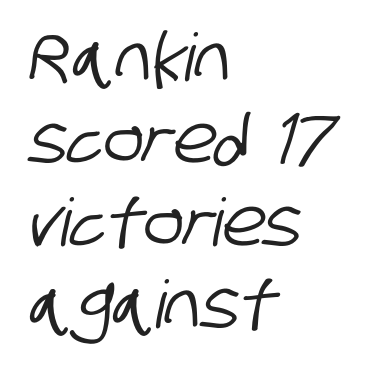
{"serif": "no", "width": "condensed", "stroke_contrast": "low", "x_height": "large", "monospaced": "no", "underline": "no", "align": "left", "line_spacing": "normal", "line_spacing_ratio": 1.25, "letter_spacing": "normal", "letter_spacing_em": 0.0, "glyph_px": 66}
